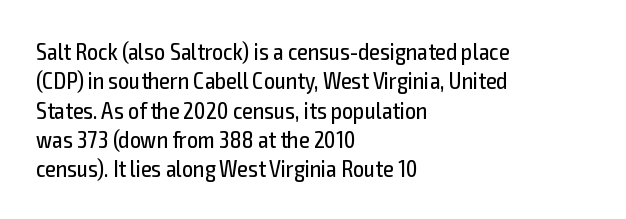
{"italic": "no", "bold": "no", "underline": "no", "align": "left", "line_spacing_ratio": 1.22, "letter_spacing": "normal", "letter_spacing_em": 0.0, "glyph_px": 24}
